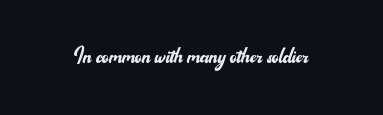
{"bold": "no", "underline": "no", "letter_spacing": "normal", "letter_spacing_em": 0.0, "glyph_px": 26}
